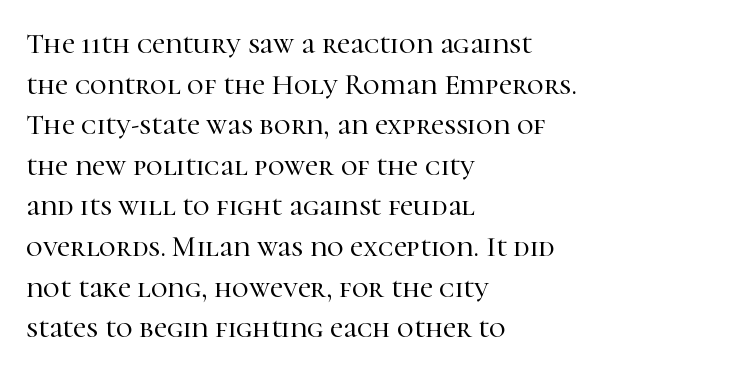
The image shows 29 px serif type, upright; set left-aligned, normal line spacing (1.4x), normal letter spacing, not underlined; high stroke contrast and a medium x-height.
